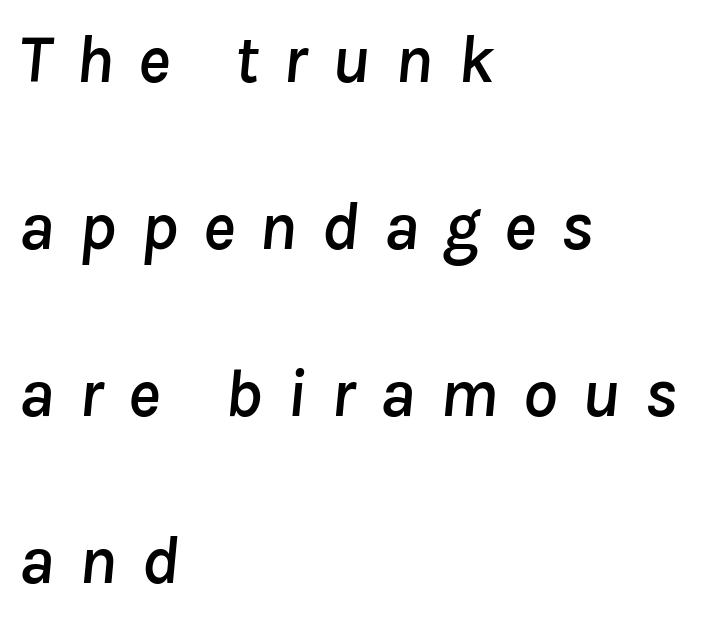
{"italic": "yes", "lean": "right", "slant_degrees": 8, "width": "normal", "stroke_contrast": "low", "x_height": "medium", "monospaced": "no", "underline": "no", "align": "left", "line_spacing": "loose", "line_spacing_ratio": 2.42, "letter_spacing": "wide", "letter_spacing_em": 0.35, "glyph_px": 69}
